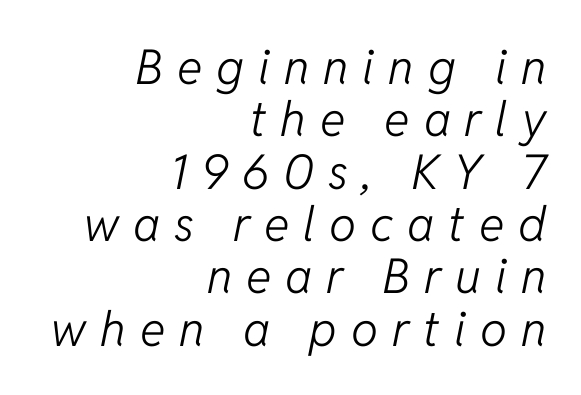
Q: Is the text bold? A: No.
Q: Is the text italic (slanted)? A: Yes, it leans right by about 11 degrees.
Q: Is the text underlined? A: No.
Q: How is the paragraph aligned? A: Right-aligned.
Q: Is the spacing between letters normal or unusually wide? A: Unusually wide.
Q: Is the spacing between lines tight, normal or loose? A: Tight.
Q: Width (condensed, normal, or wide)? A: Normal.
Q: Stroke contrast? A: Low.
Q: x-height? A: Medium.
Q: Monospaced? A: No.
